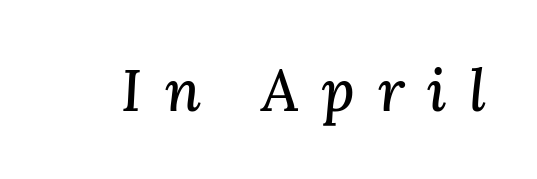
Q: Is the text italic (slanted)? A: Yes, it leans right by about 3 degrees.
Q: Is the typeface a serif or a sans-serif typeface? A: Serif.
Q: Is the text underlined? A: No.
Q: Is the spacing between letters normal or unusually wide? A: Unusually wide.
Q: Width (condensed, normal, or wide)? A: Normal.
Q: Stroke contrast? A: Medium.
Q: x-height? A: Medium.
Q: Monospaced? A: No.
